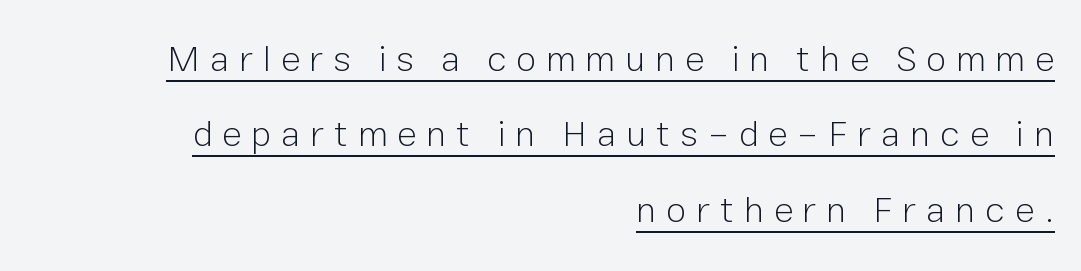
The image shows 37 px light sans-serif type, upright; set right-aligned, loose line spacing (2.04x), unusually wide letter spacing (+0.26 em), underlined; low stroke contrast and a medium x-height.
